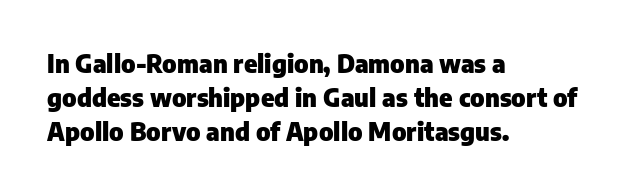
Q: Is the text bold? A: Yes.
Q: Is the text italic (slanted)? A: No, it is upright.
Q: Is the text underlined? A: No.
Q: How is the paragraph aligned? A: Left-aligned.
Q: Is the spacing between letters normal or unusually wide? A: Normal.
Q: Is the spacing between lines tight, normal or loose? A: Normal.
